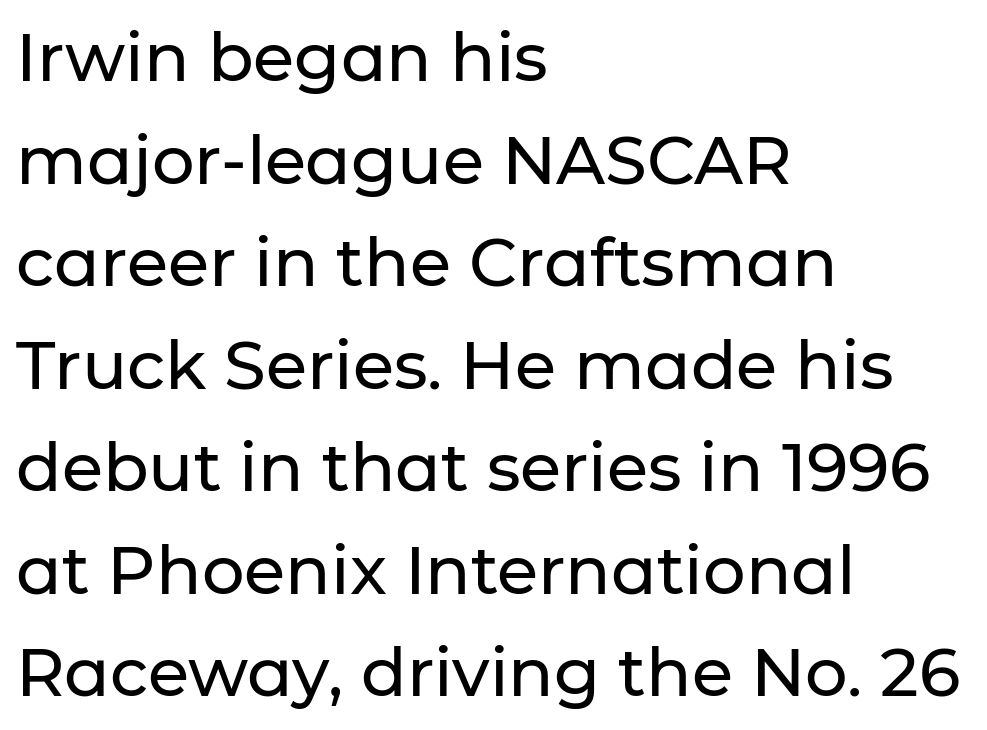
{"serif": "no", "italic": "no", "width": "normal", "stroke_contrast": "low", "x_height": "medium", "monospaced": "no", "underline": "no", "align": "left", "line_spacing": "normal", "line_spacing_ratio": 1.53, "letter_spacing": "normal", "letter_spacing_em": 0.0, "glyph_px": 67}
